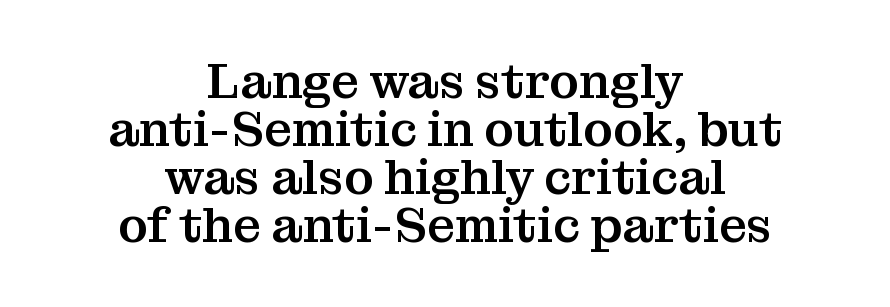
{"serif": "yes", "italic": "no", "width": "normal", "stroke_contrast": "medium", "x_height": "medium", "monospaced": "no", "underline": "no", "align": "center", "line_spacing": "tight", "line_spacing_ratio": 0.98, "letter_spacing": "normal", "letter_spacing_em": 0.0, "glyph_px": 49}
